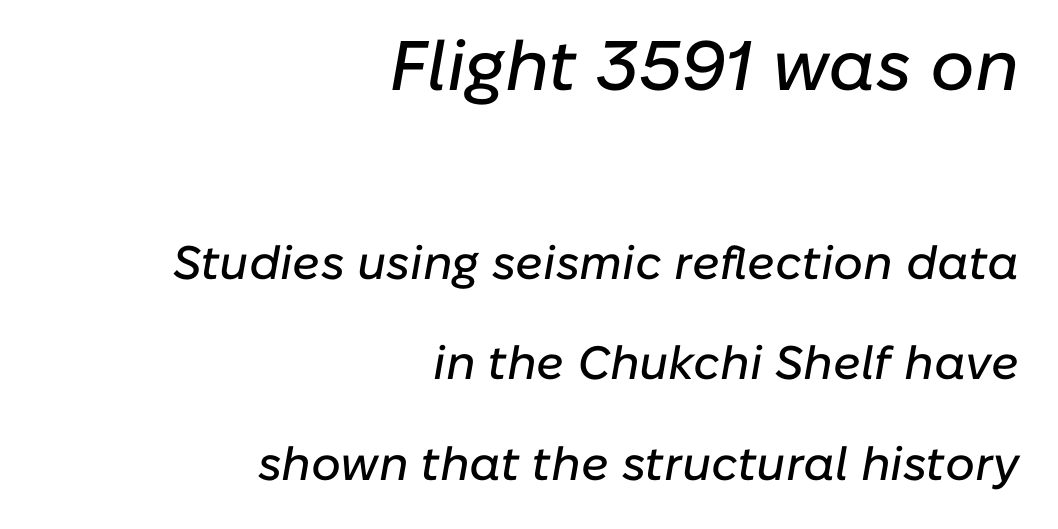
It's the slanting kind of type. This sample has the flowing, uneven cadence of proportional lettering. The designer dialed line spacing up above the default. Quick note: underline off. There is no visible air inserted between adjacent glyphs. Line ends are locked; line starts wander.
